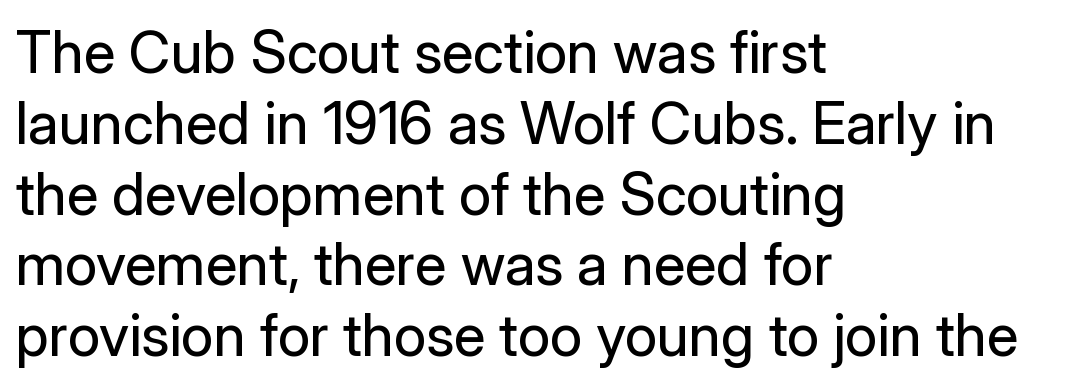
The image shows 58 px regular-weight sans-serif type, upright; set left-aligned, line spacing 1.22x, normal letter spacing, not underlined; low stroke contrast and a medium x-height.
